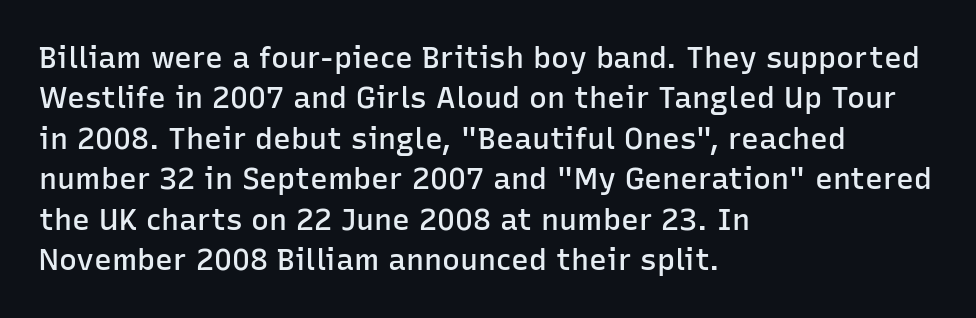
{"serif": "no", "italic": "no", "bold": "semi", "weight": "semibold", "width": "normal", "stroke_contrast": "low", "x_height": "medium", "monospaced": "no", "underline": "no", "align": "left", "line_spacing": "normal", "line_spacing_ratio": 1.35, "letter_spacing": "normal", "letter_spacing_em": 0.0, "glyph_px": 30}
